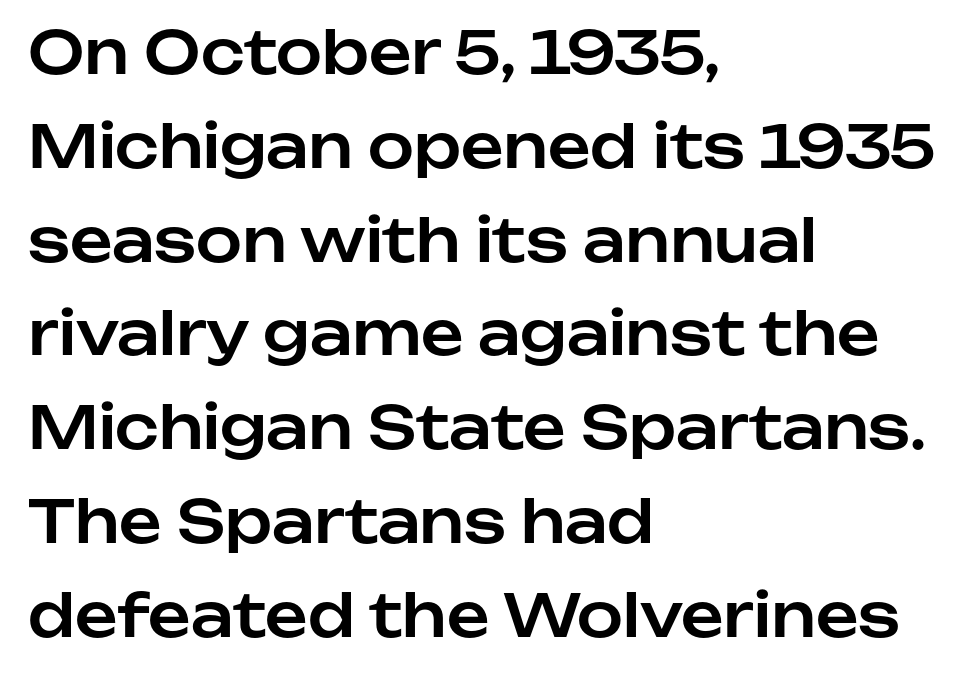
The lines sit at an ordinary, default distance from one another. Tracking here is standard; glyphs follow each other at the usual distance. Where is the straight margin? On the left. This sample has the flowing, uneven cadence of proportional lettering. The text was rendered using a sans face with plain stroke endings.
